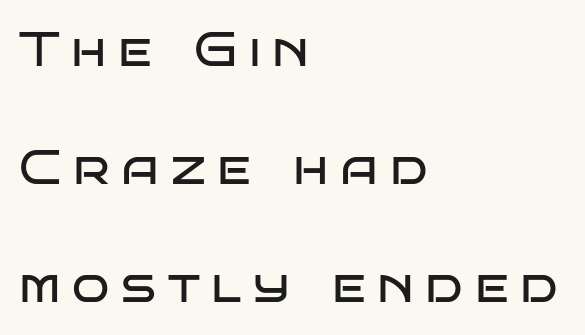
The image shows 49 px regular-weight, wide sans-serif type, upright; set left-aligned, loose line spacing (2.41x), unusually wide letter spacing (+0.24 em), not underlined; low stroke contrast and a large x-height.
